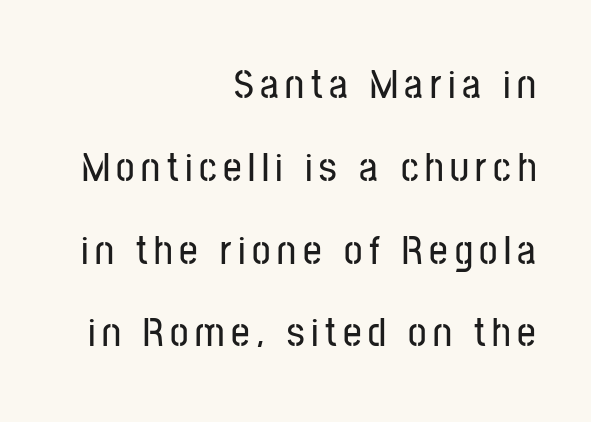
This sample is right-justified, so line beginnings fall wherever the words allow. Descender tails drop into unmarked territory. The typeface chosen for these lines omits serifs. What's the leading like? Stretched, with rows far apart. The passage shown is typed in a proportional face where columns would drift. In terms of posture, this sample is upright.
